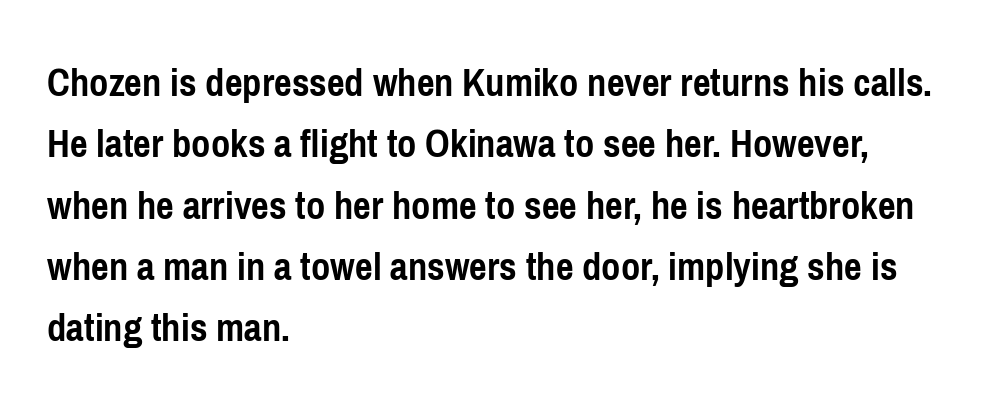
Q: Is the text bold? A: Yes.
Q: Is the text italic (slanted)? A: No, it is upright.
Q: Is the typeface a serif or a sans-serif typeface? A: Sans-serif.
Q: Is the text underlined? A: No.
Q: How is the paragraph aligned? A: Left-aligned.
Q: Is the spacing between letters normal or unusually wide? A: Normal.
Q: Is the spacing between lines tight, normal or loose? A: Normal.
Q: Width (condensed, normal, or wide)? A: Condensed.
Q: Stroke contrast? A: Low.
Q: x-height? A: Medium.
Q: Monospaced? A: No.
